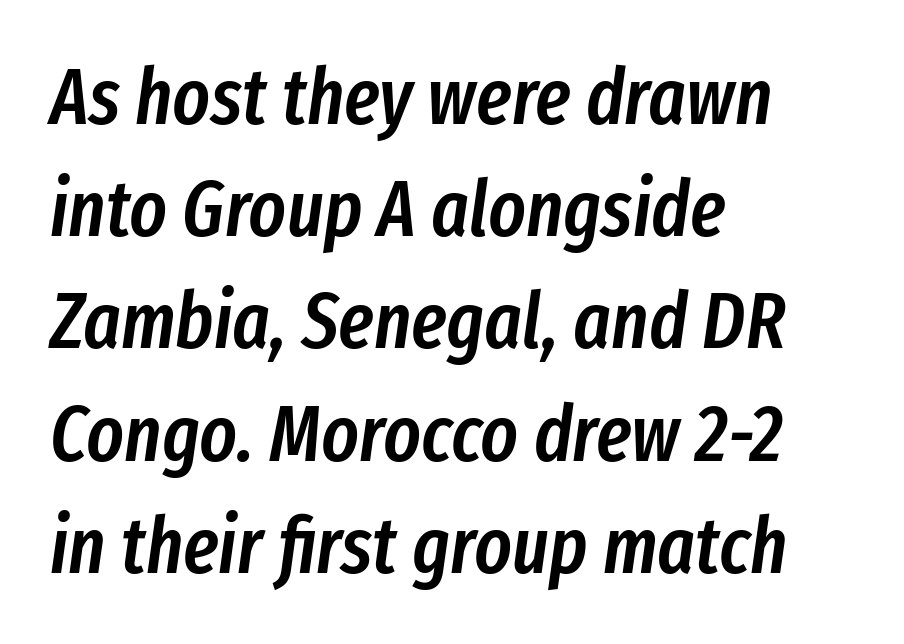
The image shows 79 px semibold, condensed type, italic (leaning right); set left-aligned, normal line spacing (1.42x), normal letter spacing, not underlined; low stroke contrast and a medium x-height.
